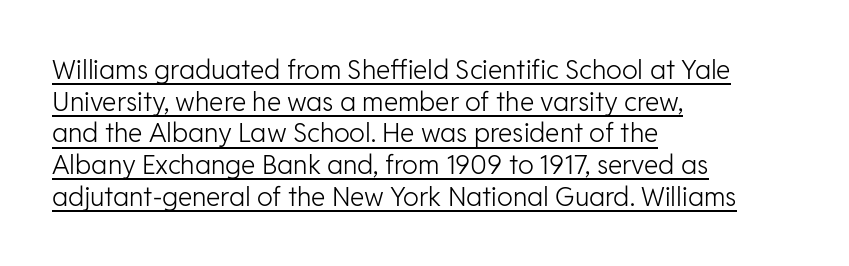
{"italic": "no", "bold": "no", "underline": "yes", "align": "left", "line_spacing_ratio": 1.22, "letter_spacing": "normal", "letter_spacing_em": 0.0, "glyph_px": 26}
